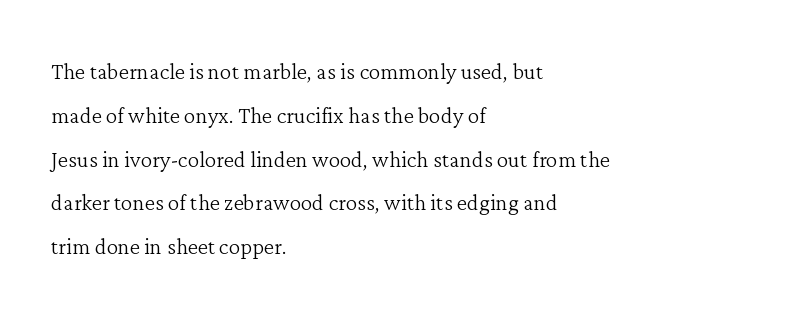
Q: Is the text bold? A: No.
Q: Is the text italic (slanted)? A: No, it is upright.
Q: Is the typeface a serif or a sans-serif typeface? A: Serif.
Q: Is the text underlined? A: No.
Q: How is the paragraph aligned? A: Left-aligned.
Q: Is the spacing between letters normal or unusually wide? A: Normal.
Q: Is the spacing between lines tight, normal or loose? A: Normal.
Q: Width (condensed, normal, or wide)? A: Normal.
Q: Stroke contrast? A: Low.
Q: x-height? A: Medium.
Q: Monospaced? A: No.
